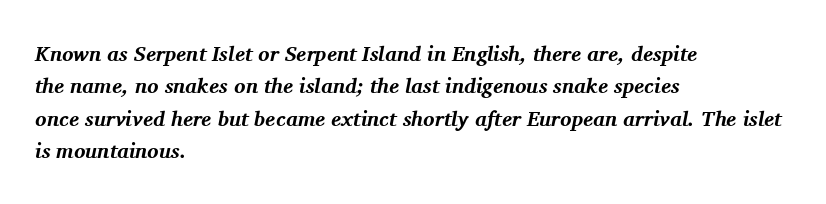
The image shows 21 px bold type, italic (leaning right); set left-aligned, normal line spacing (1.54x), normal letter spacing, not underlined.
